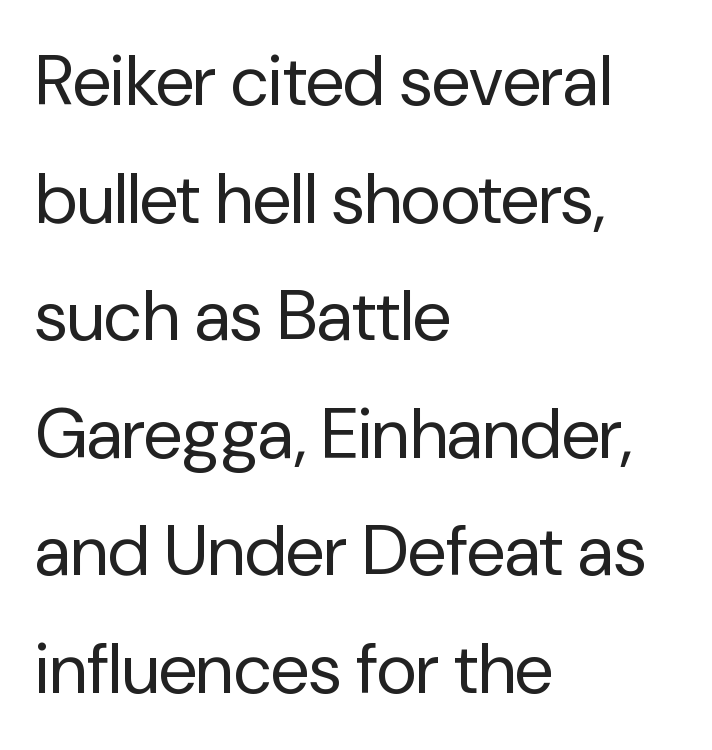
Q: Is the text bold? A: No.
Q: Is the text italic (slanted)? A: No, it is upright.
Q: Is the typeface a serif or a sans-serif typeface? A: Sans-serif.
Q: Is the text underlined? A: No.
Q: How is the paragraph aligned? A: Left-aligned.
Q: Is the spacing between letters normal or unusually wide? A: Normal.
Q: Is the spacing between lines tight, normal or loose? A: Normal.
Q: Width (condensed, normal, or wide)? A: Normal.
Q: Stroke contrast? A: Low.
Q: x-height? A: Medium.
Q: Monospaced? A: No.
